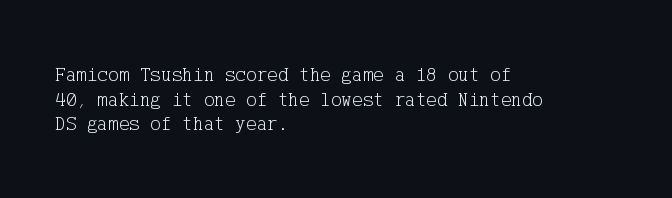
{"italic": "no", "bold": "no", "underline": "no", "align": "left", "line_spacing_ratio": 1.23, "letter_spacing": "normal", "letter_spacing_em": 0.0, "glyph_px": 20}
